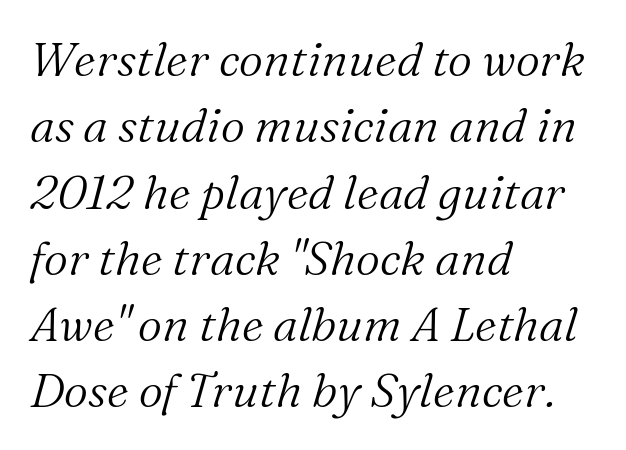
Q: Is the text bold? A: No.
Q: Is the text italic (slanted)? A: Yes, it leans right by about 16 degrees.
Q: Is the typeface a serif or a sans-serif typeface? A: Serif.
Q: Is the text underlined? A: No.
Q: How is the paragraph aligned? A: Left-aligned.
Q: Is the spacing between letters normal or unusually wide? A: Normal.
Q: Is the spacing between lines tight, normal or loose? A: Normal.
Q: Width (condensed, normal, or wide)? A: Normal.
Q: Stroke contrast? A: Medium.
Q: x-height? A: Medium.
Q: Monospaced? A: No.
